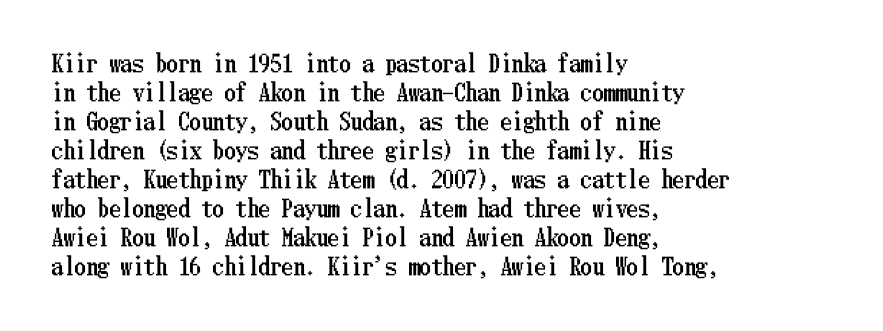
{"italic": "no", "underline": "no", "align": "left", "line_spacing": "normal", "line_spacing_ratio": 1.26, "letter_spacing": "normal", "letter_spacing_em": 0.0, "glyph_px": 23}
